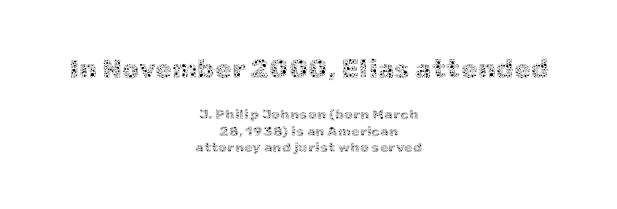
The image shows 27 px text type, upright; set centered, line spacing 1.18x, normal letter spacing, not underlined; the first (top) block is 1.93x larger.
